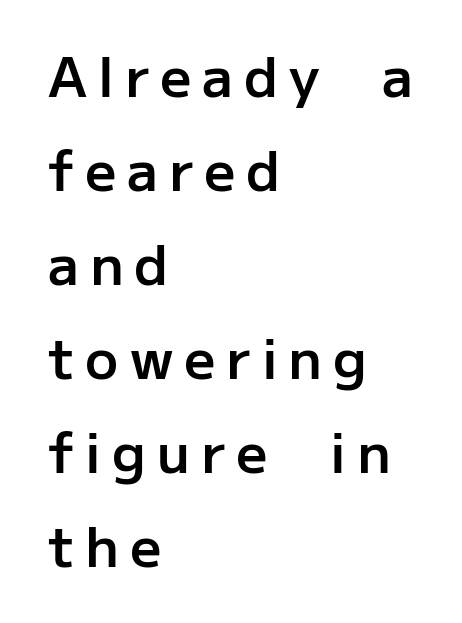
The image shows 55 px semibold sans-serif type, upright; set left-aligned, line spacing 1.71x, unusually wide letter spacing (+0.2 em), not underlined; low stroke contrast and a medium x-height.
